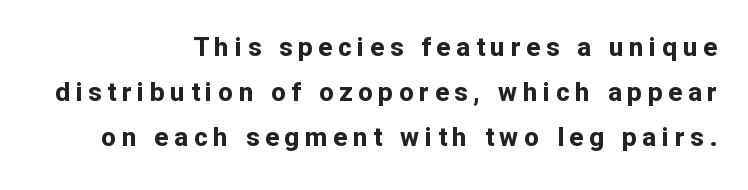
Q: Is the text bold? A: Yes.
Q: Is the text italic (slanted)? A: No, it is upright.
Q: Is the text underlined? A: No.
Q: How is the paragraph aligned? A: Right-aligned.
Q: Is the spacing between letters normal or unusually wide? A: Unusually wide.
